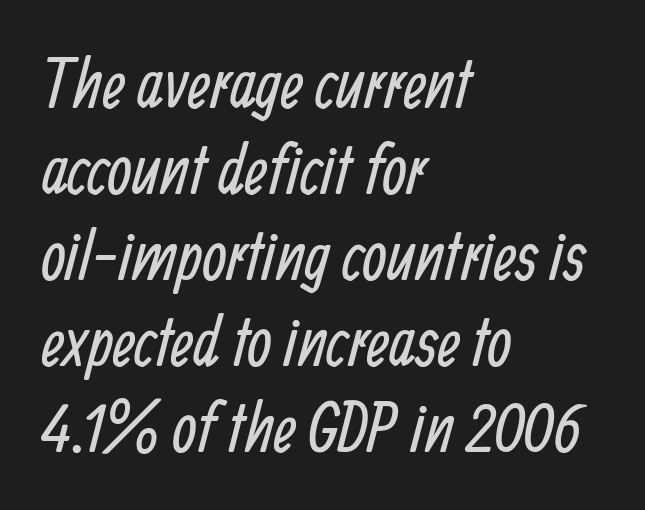
Q: Is the text bold? A: No.
Q: Is the typeface a serif or a sans-serif typeface? A: Sans-serif.
Q: Is the text underlined? A: No.
Q: How is the paragraph aligned? A: Left-aligned.
Q: Is the spacing between letters normal or unusually wide? A: Normal.
Q: Width (condensed, normal, or wide)? A: Condensed.
Q: Stroke contrast? A: Low.
Q: x-height? A: Medium.
Q: Monospaced? A: No.
